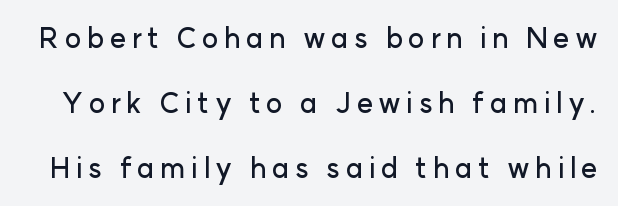
Q: Is the text italic (slanted)? A: No, it is upright.
Q: Is the typeface a serif or a sans-serif typeface? A: Sans-serif.
Q: Is the text underlined? A: No.
Q: Is the spacing between lines tight, normal or loose? A: Loose.
Q: Width (condensed, normal, or wide)? A: Normal.
Q: Stroke contrast? A: Low.
Q: x-height? A: Medium.
Q: Monospaced? A: No.
